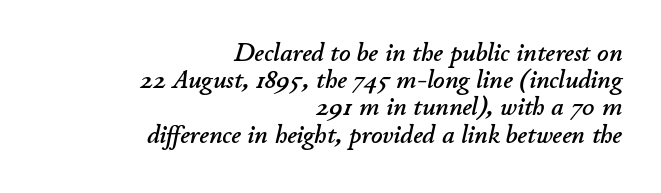
{"italic": "yes", "lean": "right", "slant_degrees": 11, "underline": "no", "align": "right", "line_spacing": "tight", "line_spacing_ratio": 1.09, "letter_spacing": "normal", "letter_spacing_em": 0.0, "glyph_px": 25}
